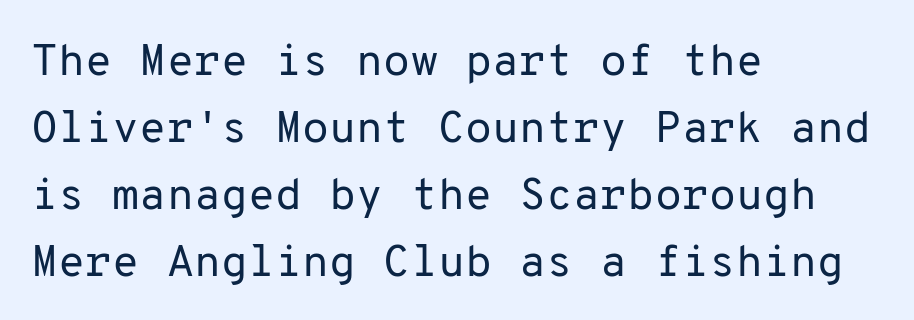
The image shows 44 px regular-weight sans-serif type, upright, monospaced; set left-aligned, normal line spacing (1.52x), normal letter spacing, not underlined; low stroke contrast and a medium x-height.
